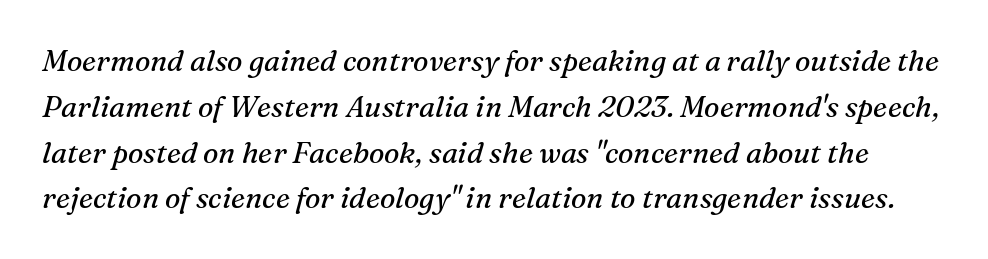
The image shows 29 px regular-weight serif type, italic (leaning right); set normal line spacing (1.58x), normal letter spacing, not underlined; medium stroke contrast and a medium x-height.
